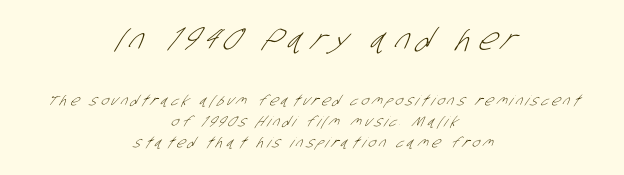
Anything drawn beneath the words? Only blank space. Think of a printed novel: that variable character pitch is what you see here. The rag falls on both sides of this text block equally. The letters carry no serifs — their stems end cleanly without finishing strokes. Block one is the big one; block two sits smaller underneath.
